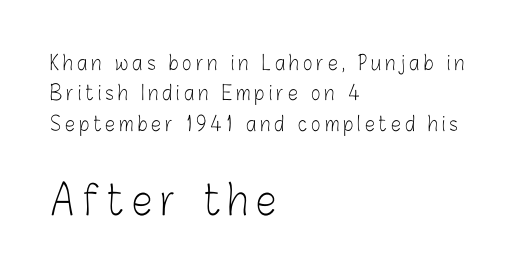
Q: Is the text bold? A: No.
Q: Is the text italic (slanted)? A: No, it is upright.
Q: Is the typeface a serif or a sans-serif typeface? A: Sans-serif.
Q: Is the text underlined? A: No.
Q: How is the paragraph aligned? A: Left-aligned.
Q: Is the spacing between letters normal or unusually wide? A: Unusually wide.
Q: Is the spacing between lines tight, normal or loose? A: Normal.
Q: Which block of text is set in a larger size, the first (top) or the second (bottom)? A: The second (bottom) one.
Q: Width (condensed, normal, or wide)? A: Condensed.
Q: Stroke contrast? A: Low.
Q: x-height? A: Medium.
Q: Monospaced? A: No.
